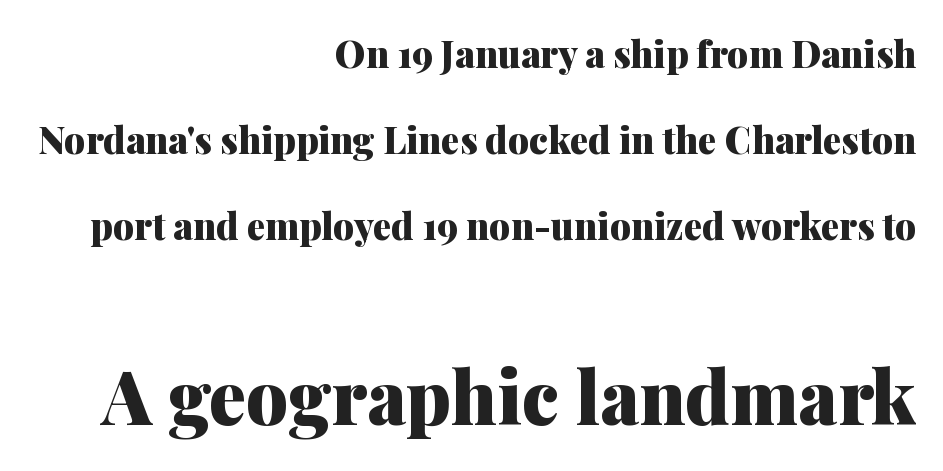
Q: Is the text bold? A: Yes.
Q: Is the text italic (slanted)? A: No, it is upright.
Q: Is the typeface a serif or a sans-serif typeface? A: Serif.
Q: Is the text underlined? A: No.
Q: How is the paragraph aligned? A: Right-aligned.
Q: Is the spacing between letters normal or unusually wide? A: Normal.
Q: Is the spacing between lines tight, normal or loose? A: Loose.
Q: Which block of text is set in a larger size, the first (top) or the second (bottom)? A: The second (bottom) one.
Q: Width (condensed, normal, or wide)? A: Normal.
Q: Stroke contrast? A: Medium.
Q: x-height? A: Medium.
Q: Monospaced? A: No.
